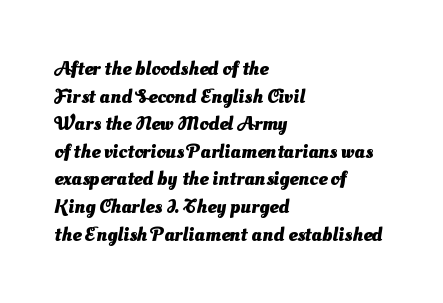
The image shows 20 px bold type; set left-aligned, normal line spacing (1.38x), normal letter spacing, not underlined.
